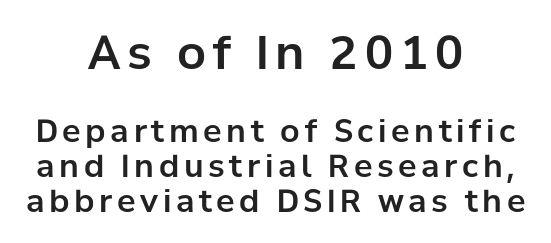
{"serif": "no", "italic": "no", "width": "normal", "stroke_contrast": "low", "x_height": "medium", "monospaced": "no", "underline": "no", "align": "center", "line_spacing": "tight", "line_spacing_ratio": 1.13, "larger_block": "first", "size_ratio": 1.48, "glyph_px": 46}
